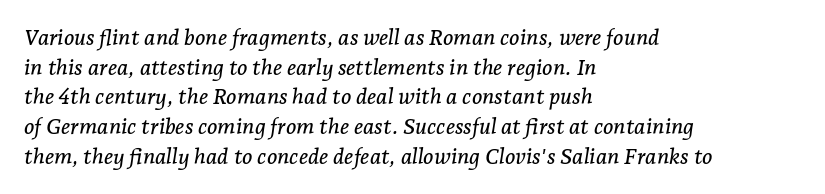
Each new line begins a customary step beneath the previous one. Compared with ordinary roman type, these characters are visibly tilted. The typesetter chose a ragged-right arrangement here. There is no visible air inserted between adjacent glyphs. Words float on clear page, feet unadorned.
